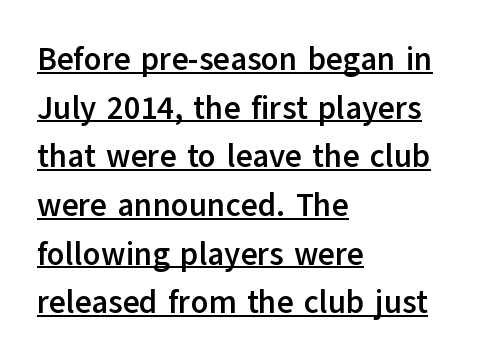
The image shows 32 px semibold sans-serif type, upright; set left-aligned, normal line spacing (1.52x), normal letter spacing, underlined; low stroke contrast and a medium x-height.
